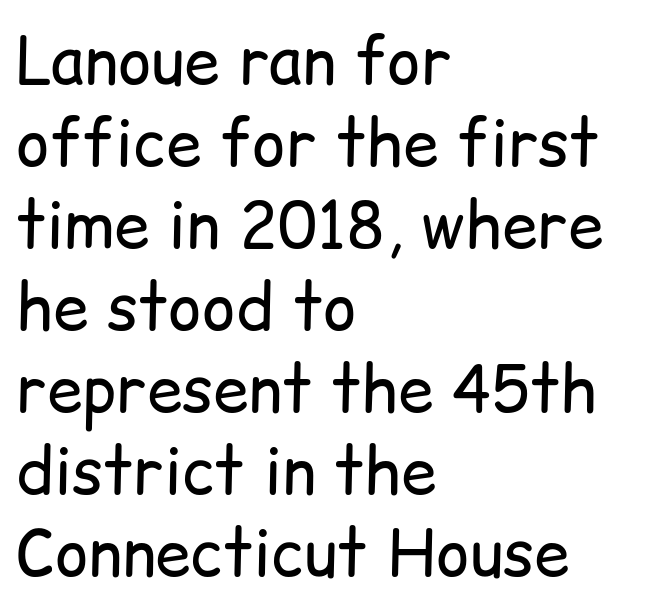
{"serif": "no", "italic": "no", "bold": "no", "weight": "regular", "width": "normal", "stroke_contrast": "low", "x_height": "medium", "monospaced": "no", "underline": "no", "align": "left", "line_spacing": "normal", "line_spacing_ratio": 1.28, "letter_spacing": "normal", "letter_spacing_em": 0.0, "glyph_px": 64}
